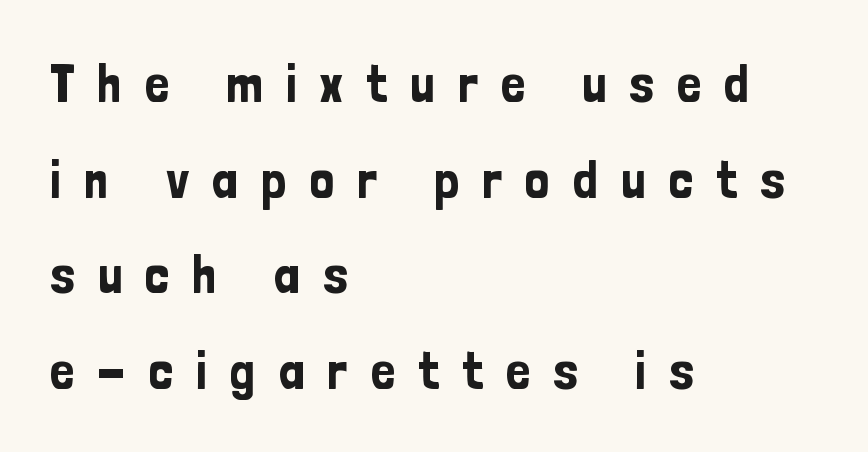
Leftover space on each line is placed entirely after the last word. Glance below the letters and you will spot only blank space. Is this a fixed-width face? No — the glyphs have proportional, varying widths. The rendering inserts visible extra space after every character. This is the regular roman posture of the typeface. The typeface chosen for these lines omits serifs.
